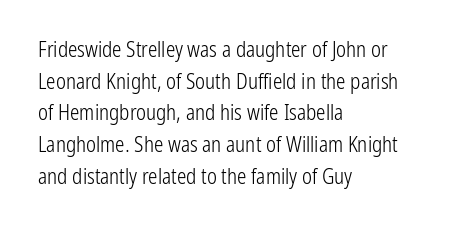
The image shows 21 px text type, upright; set left-aligned, normal line spacing (1.51x), normal letter spacing, not underlined.
